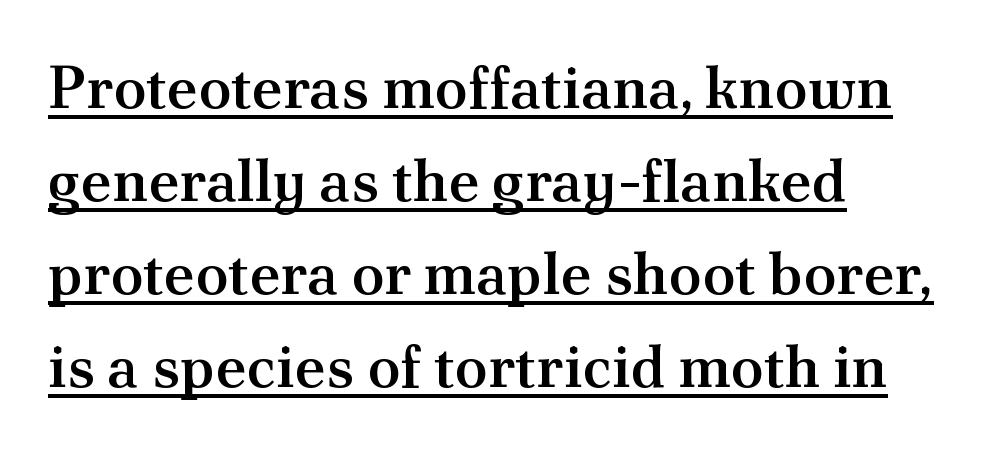
{"serif": "yes", "italic": "no", "bold": "semi", "weight": "semibold", "width": "normal", "stroke_contrast": "medium", "x_height": "small", "monospaced": "no", "underline": "yes", "align": "left", "line_spacing": "normal", "line_spacing_ratio": 1.55, "letter_spacing": "normal", "letter_spacing_em": 0.0, "glyph_px": 60}
